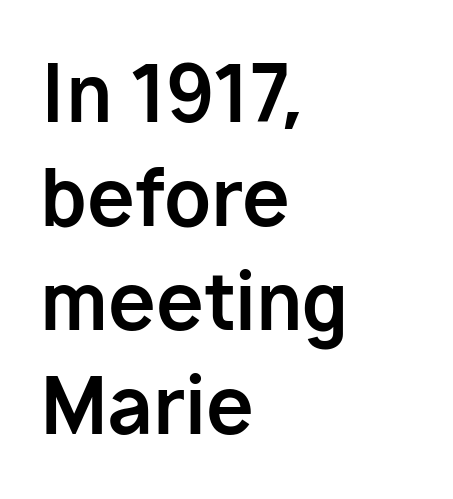
Q: Is the text bold? A: Yes.
Q: Is the text italic (slanted)? A: No, it is upright.
Q: Is the typeface a serif or a sans-serif typeface? A: Sans-serif.
Q: Is the text underlined? A: No.
Q: How is the paragraph aligned? A: Left-aligned.
Q: Is the spacing between letters normal or unusually wide? A: Normal.
Q: Is the spacing between lines tight, normal or loose? A: Normal.
Q: Width (condensed, normal, or wide)? A: Normal.
Q: Stroke contrast? A: Low.
Q: x-height? A: Medium.
Q: Monospaced? A: No.
